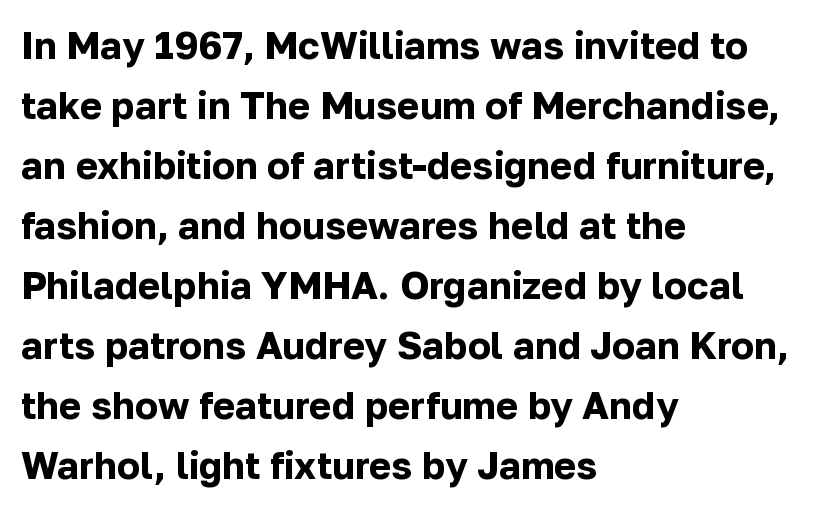
Q: Is the text bold? A: Yes.
Q: Is the text italic (slanted)? A: No, it is upright.
Q: Is the typeface a serif or a sans-serif typeface? A: Sans-serif.
Q: Is the text underlined? A: No.
Q: How is the paragraph aligned? A: Left-aligned.
Q: Is the spacing between letters normal or unusually wide? A: Normal.
Q: Is the spacing between lines tight, normal or loose? A: Normal.
Q: Width (condensed, normal, or wide)? A: Normal.
Q: Stroke contrast? A: Low.
Q: x-height? A: Medium.
Q: Monospaced? A: No.
